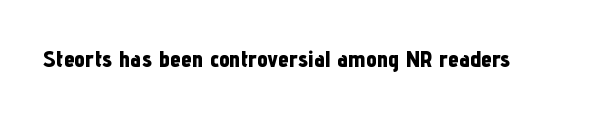
What stands out about the letter spacing? Nothing — it is the standard amount. Upright lettering throughout. Bold? Absolutely — the strokes are thick and heavy. The glyphs are unaccompanied by any horizontal stroke below them.
